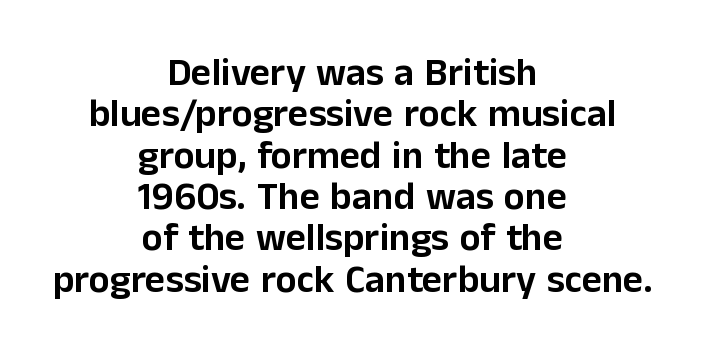
Observe the ordinary spacing: letters are neighbours, not strangers. Every stem runs plumb, perpendicular to the baseline. Looks like regular typesetting: each glyph gets only the width it needs. The face used here is a sans, in the tradition of grotesques and geometrics. Beneath every word, the page is bare.
